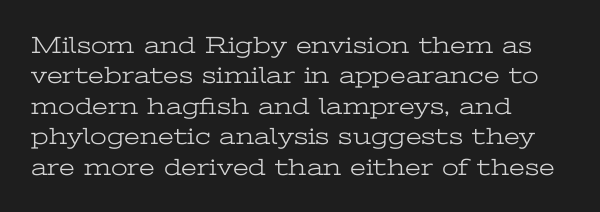
Q: Is the text bold? A: No.
Q: Is the text italic (slanted)? A: No, it is upright.
Q: Is the text underlined? A: No.
Q: How is the paragraph aligned? A: Left-aligned.
Q: Is the spacing between letters normal or unusually wide? A: Normal.
Q: Is the spacing between lines tight, normal or loose? A: Normal.
